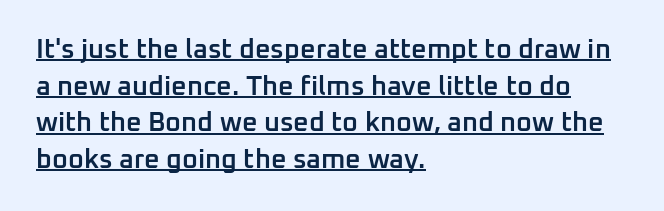
Q: Is the text bold? A: Semi-bold.
Q: Is the text italic (slanted)? A: No, it is upright.
Q: Is the text underlined? A: Yes.
Q: How is the paragraph aligned? A: Left-aligned.
Q: Is the spacing between letters normal or unusually wide? A: Normal.
Q: Is the spacing between lines tight, normal or loose? A: Normal.
